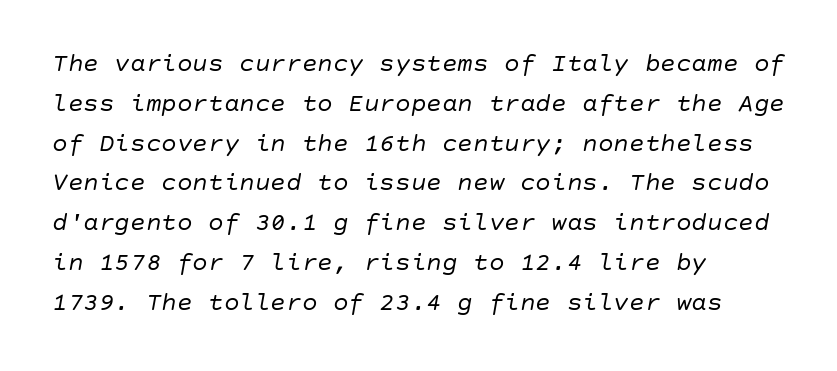
Normally led — the rows are evenly, conventionally spaced. The rendering anchors every line to the left-hand side. Characters follow at the spacing the type designer built in. An italicized treatment has been applied to the whole sample. Letters have the restrained weight of plain body copy at most.
